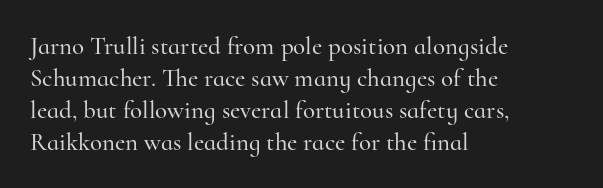
The image shows 25 px text type, upright; set left-aligned, normal line spacing (1.28x), normal letter spacing, not underlined.
